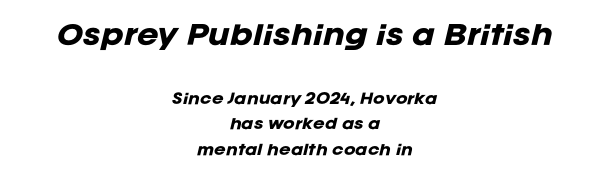
Q: Is the text bold? A: Yes.
Q: Is the text italic (slanted)? A: Yes, it leans right by about 12 degrees.
Q: Is the text underlined? A: No.
Q: How is the paragraph aligned? A: Centered.
Q: Is the spacing between letters normal or unusually wide? A: Normal.
Q: Which block of text is set in a larger size, the first (top) or the second (bottom)? A: The first (top) one.
